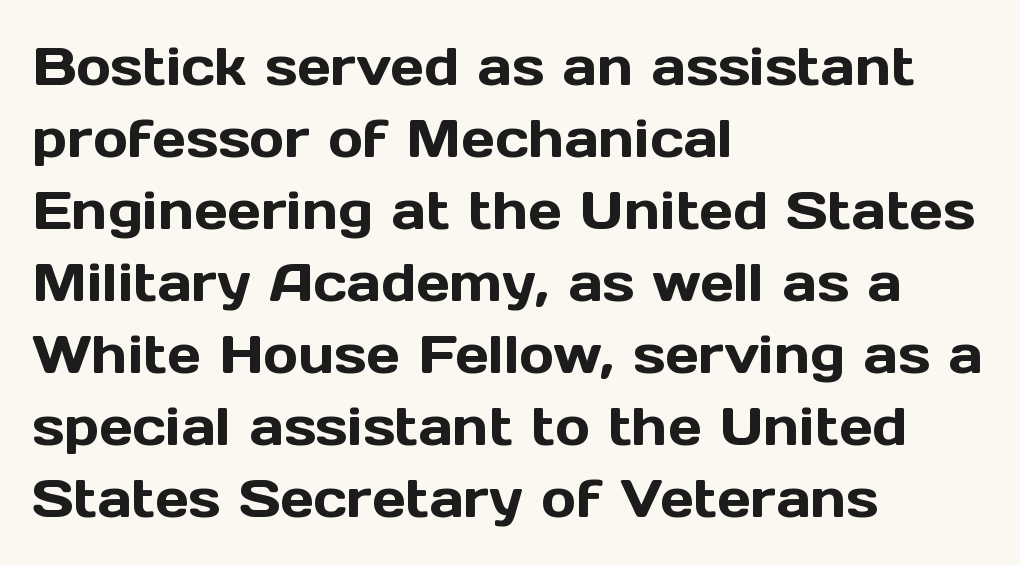
The image shows 53 px sans-serif type, upright; set left-aligned, normal line spacing (1.36x), normal letter spacing, not underlined; a medium x-height.
